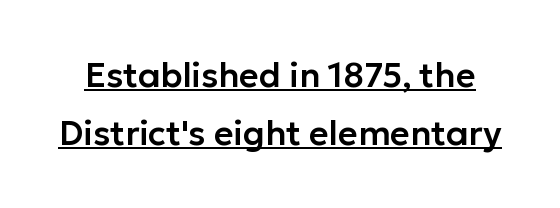
{"serif": "no", "italic": "no", "width": "normal", "stroke_contrast": "low", "x_height": "medium", "monospaced": "no", "underline": "yes", "line_spacing": "normal", "line_spacing_ratio": 1.7, "letter_spacing": "normal", "letter_spacing_em": 0.0, "glyph_px": 34}
